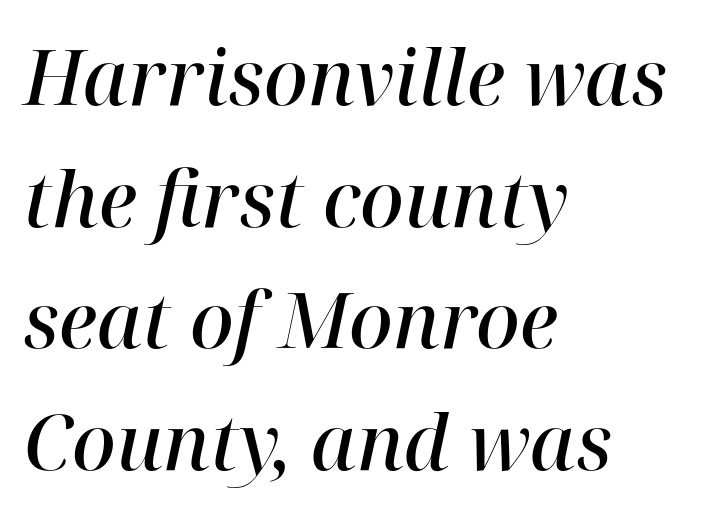
The image shows 76 px semibold serif type, italic (leaning right); set left-aligned, normal line spacing (1.6x), normal letter spacing, not underlined; high stroke contrast and a medium x-height.
